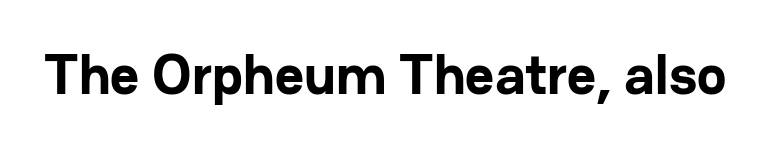
These lines carry a lot of weight — the face is fully bold. Plain, unruled lines of type. Spacing between characters is what you'd get straight out of the box. Style check: upright. These lines are rendered in a variable-pitch font. The typeface chosen for these lines omits serifs.
